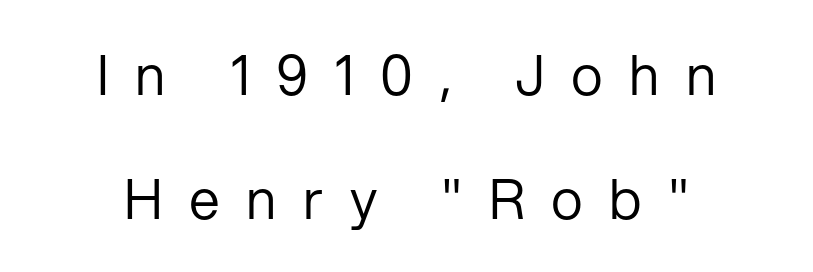
The image shows 55 px regular-weight sans-serif type, upright; set centered, loose line spacing (2.25x), unusually wide letter spacing (+0.48 em), not underlined; low stroke contrast and a medium x-height.
